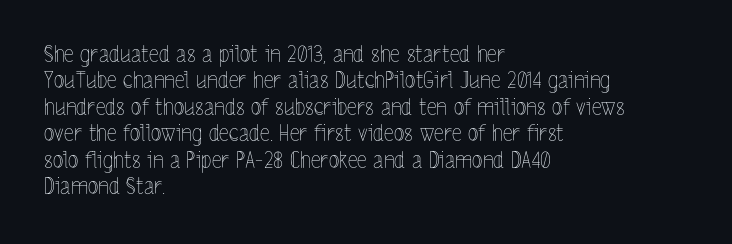
Q: Is the text bold? A: No.
Q: Is the text italic (slanted)? A: No, it is upright.
Q: Is the text underlined? A: No.
Q: How is the paragraph aligned? A: Left-aligned.
Q: Is the spacing between letters normal or unusually wide? A: Normal.
